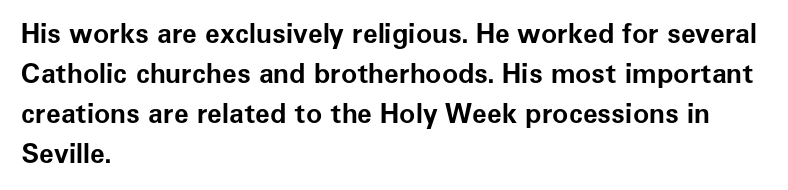
The image shows 27 px bold type, upright; set left-aligned, normal line spacing (1.48x), normal letter spacing, not underlined.
